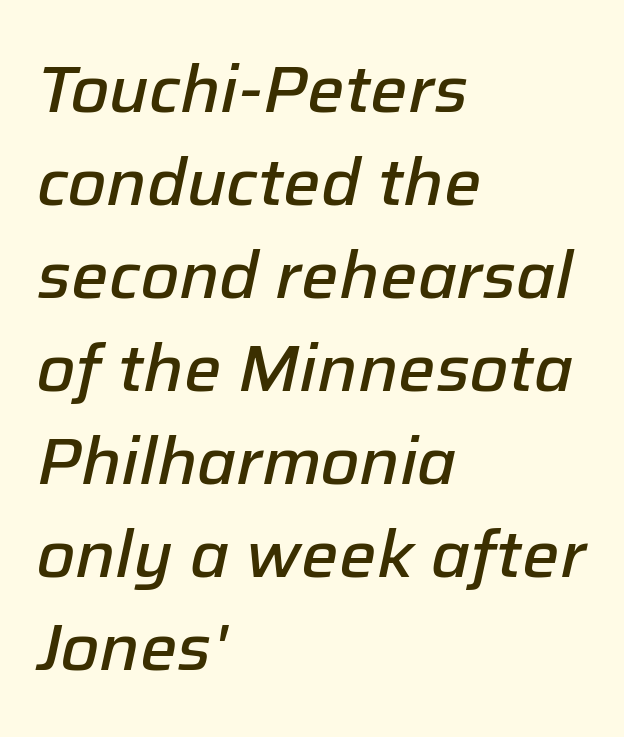
Q: Is the text bold? A: Semi-bold.
Q: Is the text italic (slanted)? A: Yes, it leans right by about 12 degrees.
Q: Is the text underlined? A: No.
Q: How is the paragraph aligned? A: Left-aligned.
Q: Is the spacing between letters normal or unusually wide? A: Normal.
Q: Is the spacing between lines tight, normal or loose? A: Normal.
Q: Width (condensed, normal, or wide)? A: Normal.
Q: Stroke contrast? A: Low.
Q: x-height? A: Medium.
Q: Monospaced? A: No.
